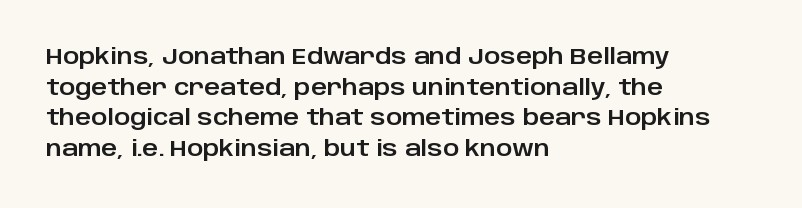
{"italic": "no", "underline": "no", "align": "left", "line_spacing": "normal", "line_spacing_ratio": 1.39, "letter_spacing": "normal", "letter_spacing_em": 0.0, "glyph_px": 22}
